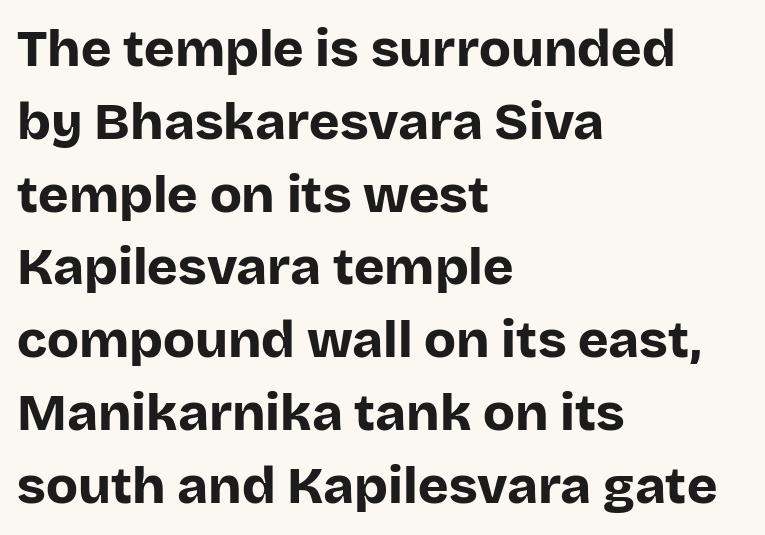
Thick stems and heavy bowls — unmistakably bold. Casual observation: everything's shoved over to the left. Typographically, this falls in the sans-serif category. You could call the tracking neutral — neither tight nor loose. A typesetter would call this proportional, since set widths differ per character. The typography opts for an upright posture over an oblique one.
